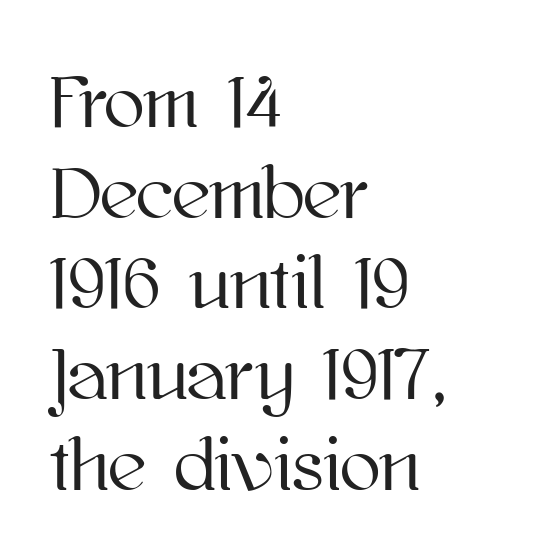
The specimen omits any rule beneath the text block's lines. The text block is weighted toward the left margin, trailing off unevenly rightward. Posture: straight, roman, zero tilt. You could not count columns in this text — the font is proportionally spaced. The line texture is even and compact thanks to regular tracking.
